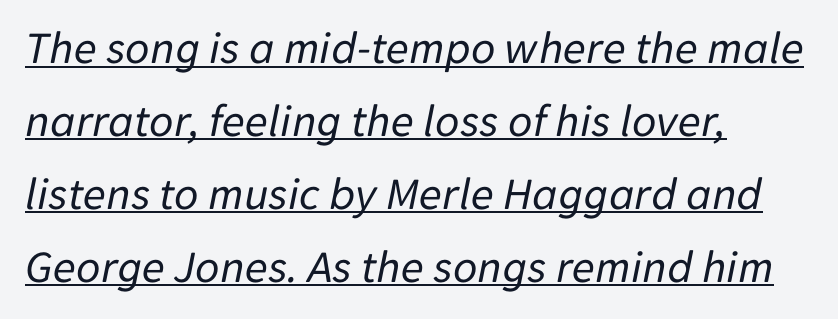
The image shows 47 px regular-weight type, italic (leaning right); set left-aligned, normal line spacing (1.55x), normal letter spacing, underlined; low stroke contrast and a medium x-height.
